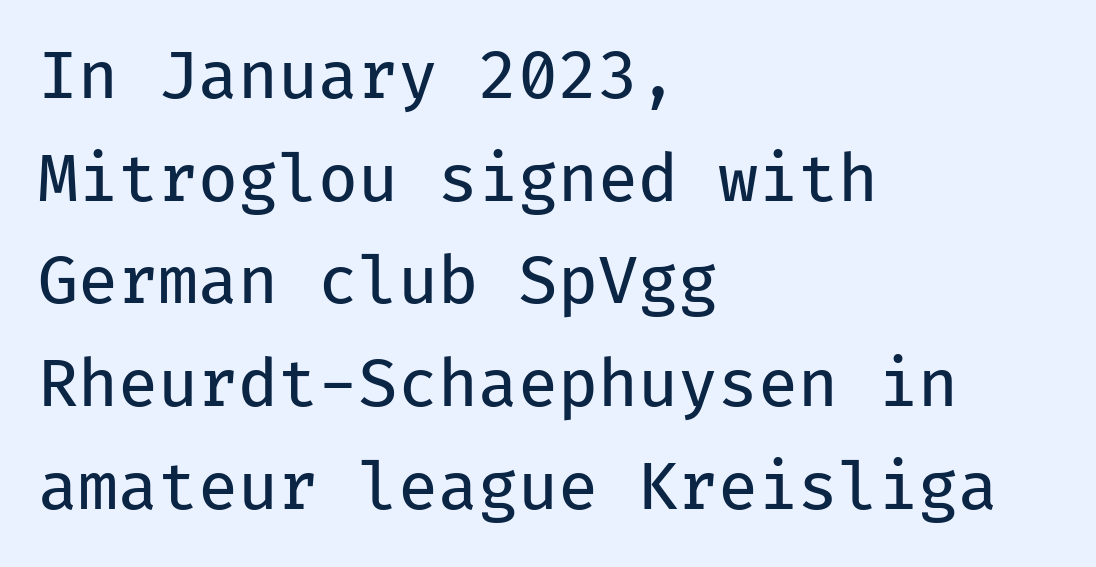
{"serif": "no", "italic": "no", "bold": "no", "weight": "regular", "width": "normal", "stroke_contrast": "low", "x_height": "medium", "monospaced": "yes", "underline": "no", "align": "left", "line_spacing": "normal", "line_spacing_ratio": 1.58, "letter_spacing": "normal", "letter_spacing_em": 0.0, "glyph_px": 65}
